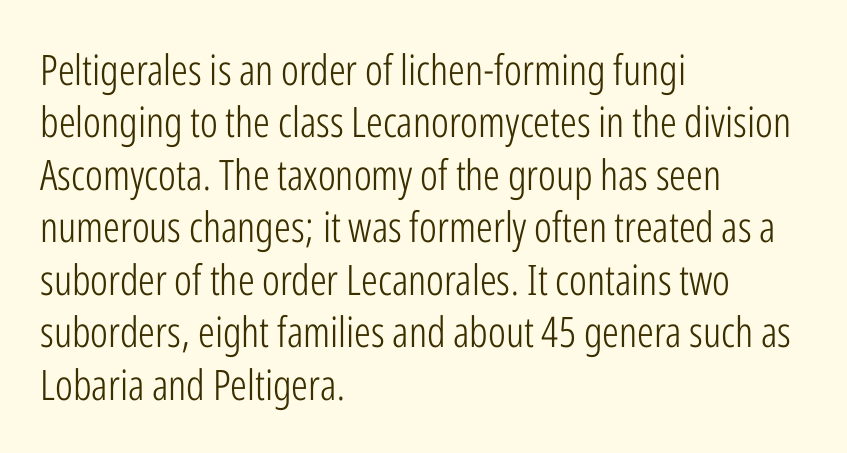
The image shows 42 px light, condensed sans-serif type, upright; set left-aligned, normal line spacing (1.25x), normal letter spacing, not underlined; low stroke contrast and a medium x-height.
